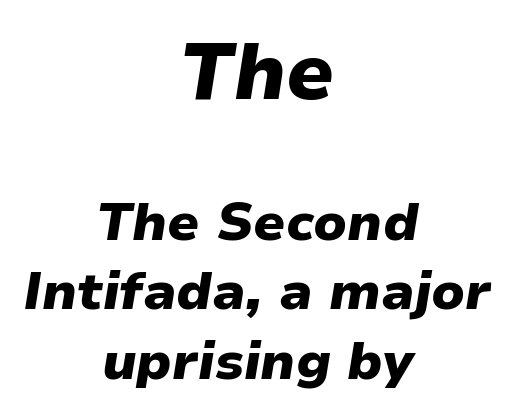
The image shows 79 px heavy type, italic (leaning right); set centered, normal line spacing (1.31x), normal letter spacing, not underlined; the first (top) block is 1.49x larger; low stroke contrast and a medium x-height.
